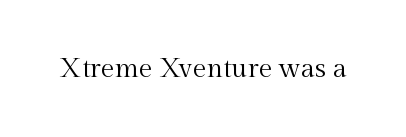
Has an underline been added? It has not. The type is set solid horizontally, with unmodified tracking. The characters are drawn with everyday or finer stroke widths. Every character sits straight up, as roman type does.
